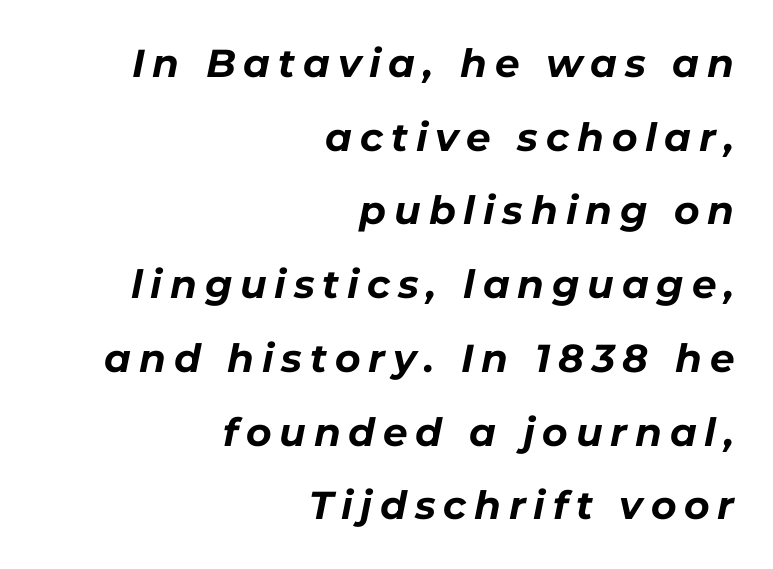
The image shows 39 px bold type, italic (leaning right); set right-aligned, line spacing 1.89x, unusually wide letter spacing (+0.2 em), not underlined; low stroke contrast and a medium x-height.
